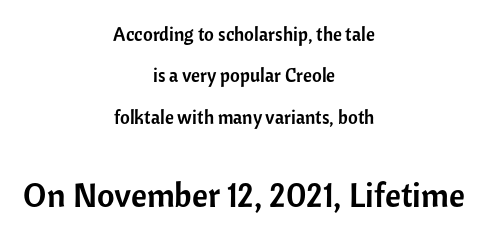
{"serif": "no", "italic": "no", "width": "normal", "stroke_contrast": "low", "x_height": "medium", "monospaced": "no", "underline": "no", "align": "center", "line_spacing": "loose", "line_spacing_ratio": 2.18, "letter_spacing": "normal", "letter_spacing_em": 0.0, "larger_block": "second", "size_ratio": 1.79, "glyph_px": 34}
